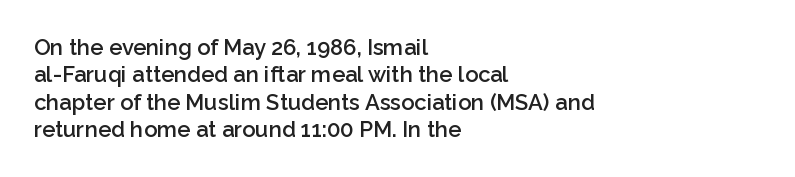
Q: Is the text bold? A: Semi-bold.
Q: Is the text italic (slanted)? A: No, it is upright.
Q: Is the text underlined? A: No.
Q: How is the paragraph aligned? A: Left-aligned.
Q: Is the spacing between letters normal or unusually wide? A: Normal.
